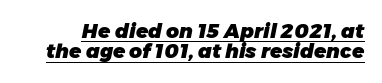
Q: Is the text bold? A: Yes.
Q: Is the text italic (slanted)? A: Yes, it leans right by about 11 degrees.
Q: Is the text underlined? A: Yes.
Q: Is the spacing between letters normal or unusually wide? A: Normal.
Q: Is the spacing between lines tight, normal or loose? A: Tight.
